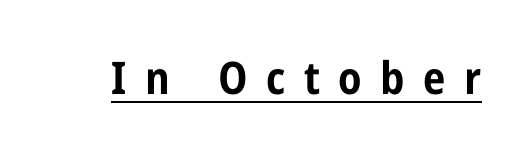
Grotesque or geometric, the face here clearly has no serifs. Spacing verdict: proportional, widths tailored to each character. It's the straight-up-and-down kind of type. In terms of letterspacing, this is a distinctly airy, spread setting. Students, this is bold: see how much ink each stroke carries. The face used here appears with an underline applied.
